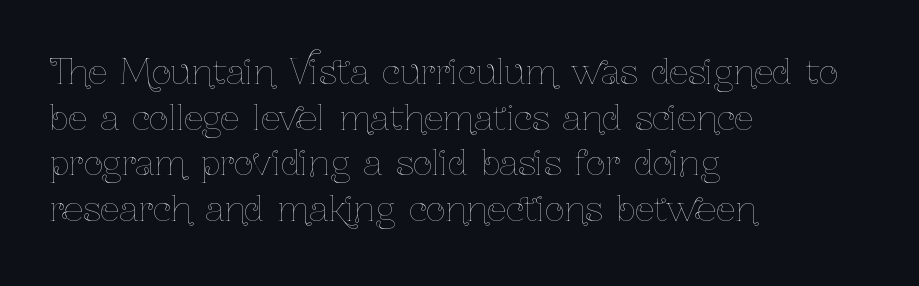
The image shows 34 px thin, condensed type, upright; set left-aligned, normal line spacing (1.34x), normal letter spacing, not underlined; low stroke contrast and a medium x-height.
